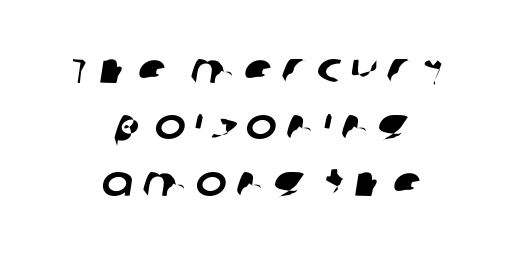
Q: Is the typeface a serif or a sans-serif typeface? A: Sans-serif.
Q: Is the text underlined? A: No.
Q: How is the paragraph aligned? A: Centered.
Q: Is the spacing between letters normal or unusually wide? A: Unusually wide.
Q: Is the spacing between lines tight, normal or loose? A: Normal.
Q: Width (condensed, normal, or wide)? A: Normal.
Q: Stroke contrast? A: Low.
Q: x-height? A: Large.
Q: Monospaced? A: No.
